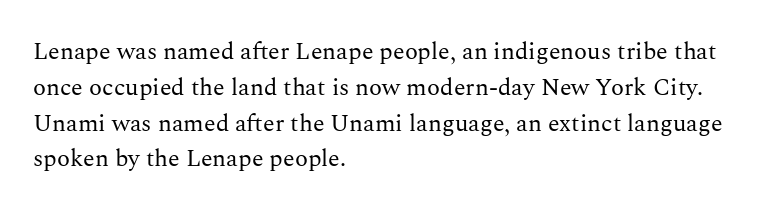
The image shows 24 px text type, upright; set left-aligned, normal line spacing (1.49x), normal letter spacing, not underlined.
